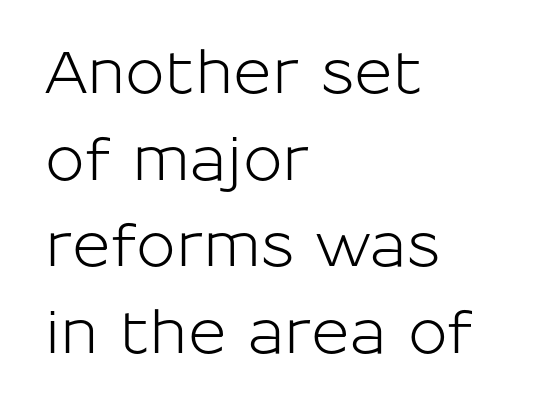
The image shows 59 px sans-serif type, upright; set left-aligned, normal line spacing (1.47x), normal letter spacing, not underlined; low stroke contrast and a medium x-height.
